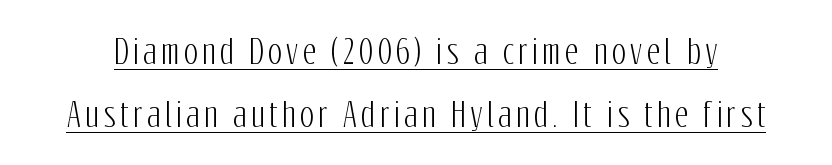
Q: Is the text italic (slanted)? A: No, it is upright.
Q: Is the typeface a serif or a sans-serif typeface? A: Sans-serif.
Q: Is the text underlined? A: Yes.
Q: Is the spacing between lines tight, normal or loose? A: Loose.
Q: Width (condensed, normal, or wide)? A: Condensed.
Q: Stroke contrast? A: Low.
Q: x-height? A: Medium.
Q: Monospaced? A: No.
